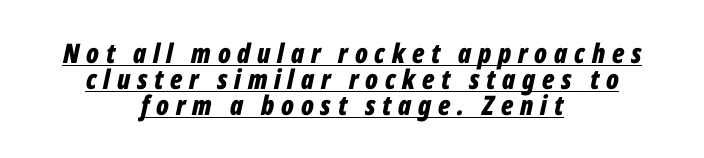
{"italic": "yes", "lean": "right", "slant_degrees": 12, "bold": "yes", "underline": "yes", "align": "center", "line_spacing": "tight", "line_spacing_ratio": 0.97, "letter_spacing": "wide", "letter_spacing_em": 0.25, "glyph_px": 27}
